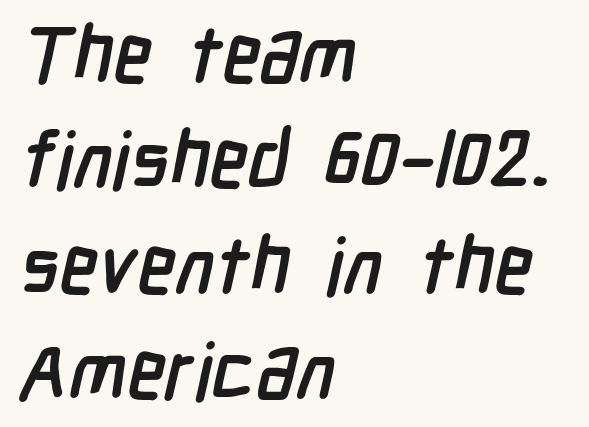
Q: Is the text bold? A: Yes.
Q: Is the typeface a serif or a sans-serif typeface? A: Sans-serif.
Q: Is the text underlined? A: No.
Q: How is the paragraph aligned? A: Left-aligned.
Q: Is the spacing between letters normal or unusually wide? A: Normal.
Q: Is the spacing between lines tight, normal or loose? A: Normal.
Q: Width (condensed, normal, or wide)? A: Condensed.
Q: Stroke contrast? A: Low.
Q: x-height? A: Medium.
Q: Monospaced? A: No.
